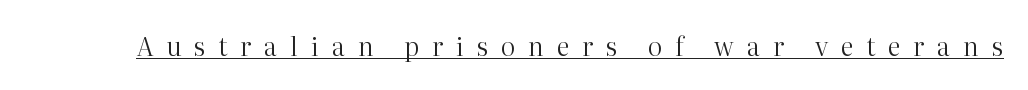
The font's upright variant was chosen for this text. Weight: regular or lighter. You can see a thin bar hugging the bottom of the glyphs. Inter-character spacing is expanded well beyond the font's built-in metrics.
